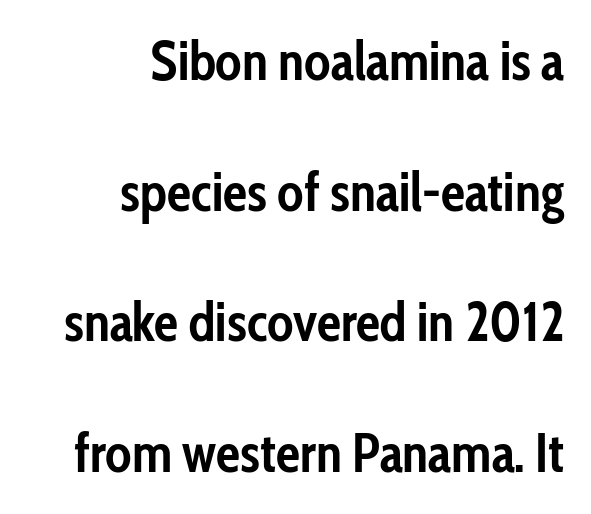
Q: Is the text bold? A: Yes.
Q: Is the text italic (slanted)? A: No, it is upright.
Q: Is the typeface a serif or a sans-serif typeface? A: Sans-serif.
Q: Is the text underlined? A: No.
Q: How is the paragraph aligned? A: Right-aligned.
Q: Is the spacing between letters normal or unusually wide? A: Normal.
Q: Is the spacing between lines tight, normal or loose? A: Loose.
Q: Width (condensed, normal, or wide)? A: Condensed.
Q: Stroke contrast? A: Low.
Q: x-height? A: Medium.
Q: Monospaced? A: No.
